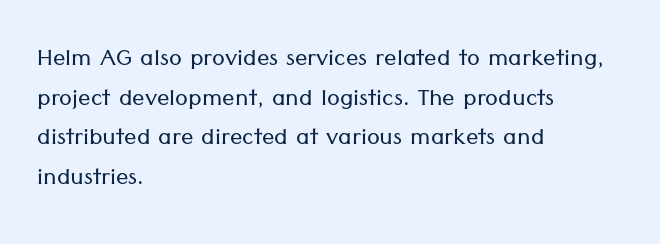
Unbolded letterforms with no extra heft. Each line starts at the same left margin while the right side varies. Line spacing here is normal. Stroke terminals: plain, sans-serif.
